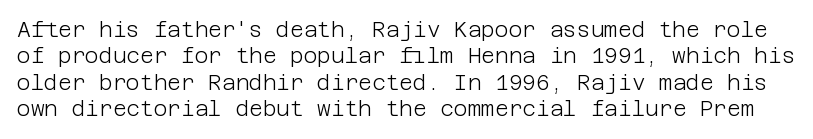
Descenders hang freely into open space. Compared with typical paragraphs, the rows here are spaced about the same. Think standard paragraph weight, or any step lighter than that. These lines were composed using upright roman letters. A typesetter would call this zero additional tracking.
